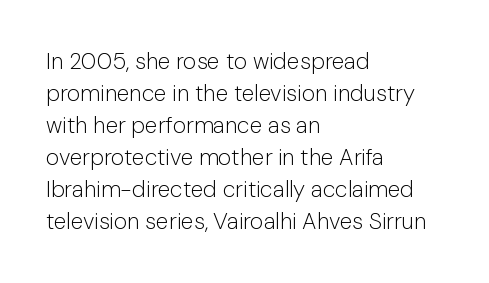
Caption: standard tracking, unaltered. Does the leading feel generous? No, just average. The lines are quadded left. Check the space under the baseline: it is left empty.
